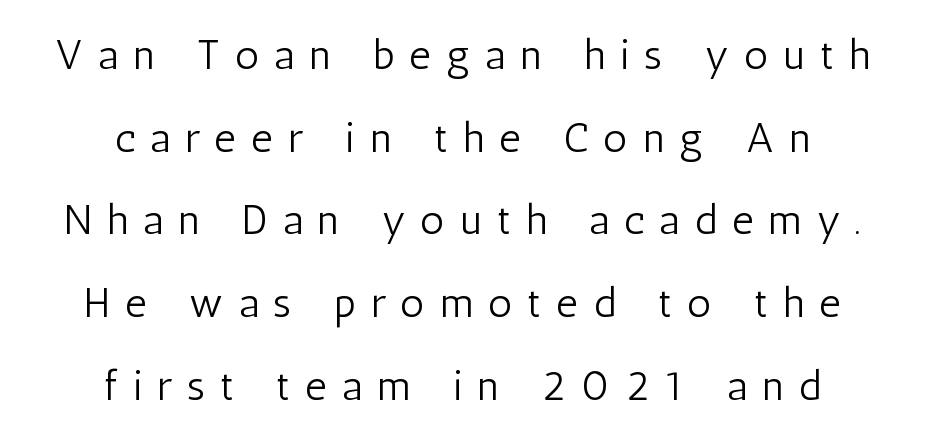
Q: Is the text bold? A: No.
Q: Is the text italic (slanted)? A: No, it is upright.
Q: Is the typeface a serif or a sans-serif typeface? A: Sans-serif.
Q: Is the text underlined? A: No.
Q: How is the paragraph aligned? A: Centered.
Q: Is the spacing between letters normal or unusually wide? A: Unusually wide.
Q: Is the spacing between lines tight, normal or loose? A: Loose.
Q: Width (condensed, normal, or wide)? A: Condensed.
Q: Stroke contrast? A: Low.
Q: x-height? A: Medium.
Q: Monospaced? A: No.
